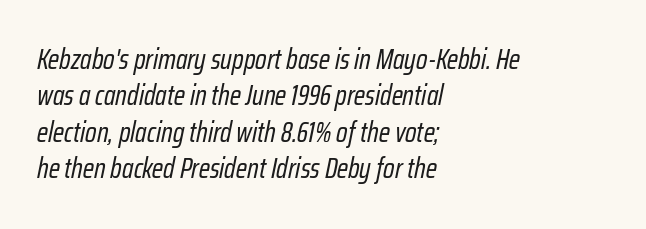
Q: Is the text bold? A: No.
Q: Is the text italic (slanted)? A: Yes, it leans right by about 12 degrees.
Q: Is the text underlined? A: No.
Q: How is the paragraph aligned? A: Left-aligned.
Q: Is the spacing between letters normal or unusually wide? A: Normal.
Q: Is the spacing between lines tight, normal or loose? A: Normal.
Q: Width (condensed, normal, or wide)? A: Condensed.
Q: Stroke contrast? A: Low.
Q: x-height? A: Medium.
Q: Monospaced? A: No.
